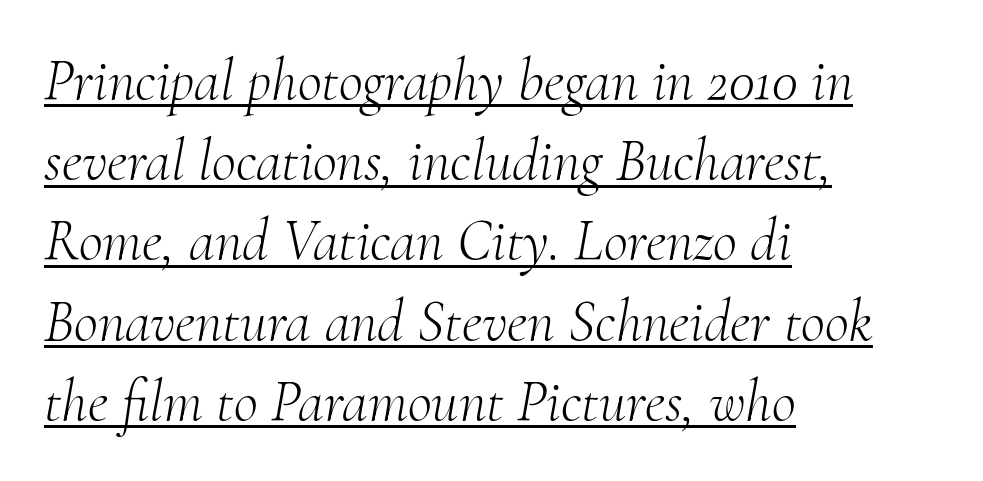
Q: Is the text bold? A: No.
Q: Is the text italic (slanted)? A: Yes, it leans right by about 10 degrees.
Q: Is the typeface a serif or a sans-serif typeface? A: Serif.
Q: Is the text underlined? A: Yes.
Q: How is the paragraph aligned? A: Left-aligned.
Q: Is the spacing between letters normal or unusually wide? A: Normal.
Q: Is the spacing between lines tight, normal or loose? A: Normal.
Q: Width (condensed, normal, or wide)? A: Normal.
Q: Stroke contrast? A: Medium.
Q: x-height? A: Small.
Q: Monospaced? A: No.
